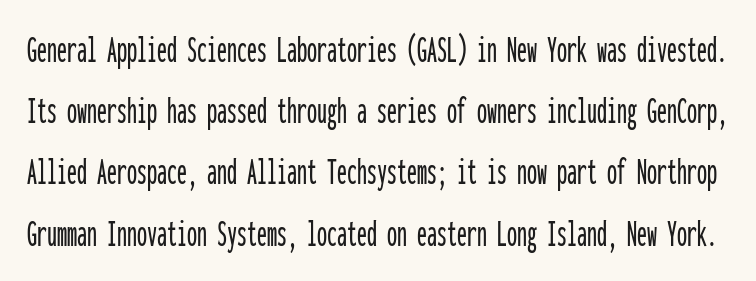
How are the letters spaced? Ordinarily, with no added tracking. Regarding leading, the lines here are spaced in the standard way. Ascenders rise straight up at ninety degrees. Descenders are the only things crossing below the line. The rendering uses typewriter-style spacing with identical character cells.
